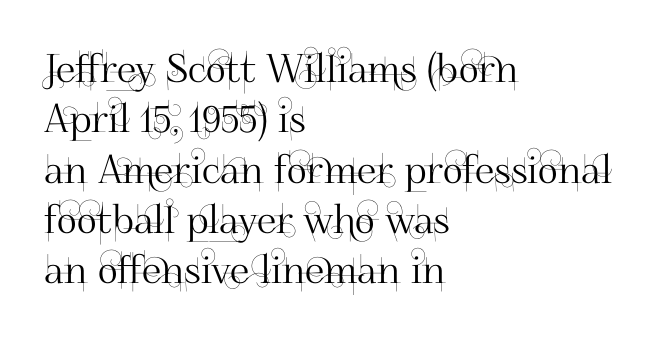
The space between consecutive lines is moderate. The face used here is proportionally spaced, like ordinary book or web type. The specimen omits any rule beneath the text block's lines. Default kerning and tracking; the words read as compact shapes. Short and long lines alike share a common starting point at left.
